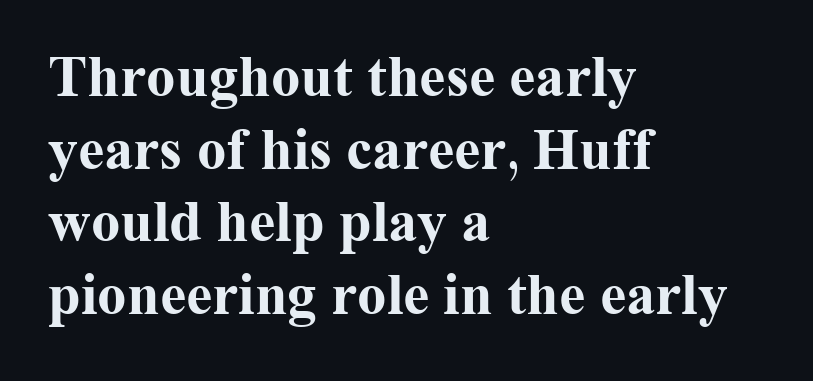
{"serif": "yes", "italic": "no", "bold": "yes", "weight": "bold", "width": "normal", "stroke_contrast": "medium", "x_height": "medium", "monospaced": "no", "underline": "no", "align": "left", "line_spacing_ratio": 1.23, "letter_spacing": "normal", "letter_spacing_em": 0.0, "glyph_px": 59}
